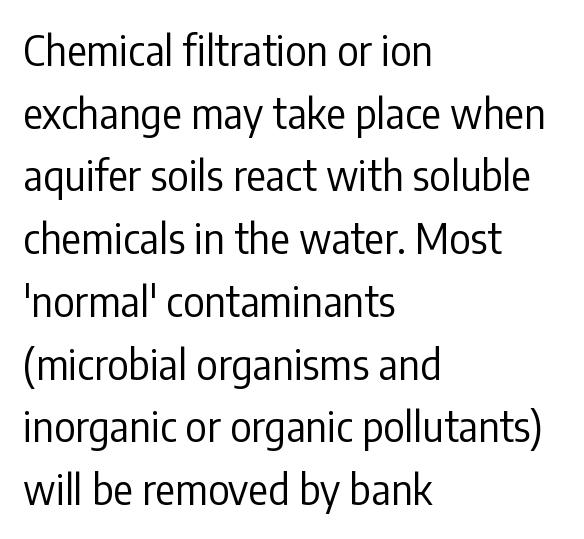
The image shows 41 px regular-weight, condensed sans-serif type, upright; set left-aligned, normal line spacing (1.53x), normal letter spacing, not underlined; low stroke contrast and a medium x-height.
